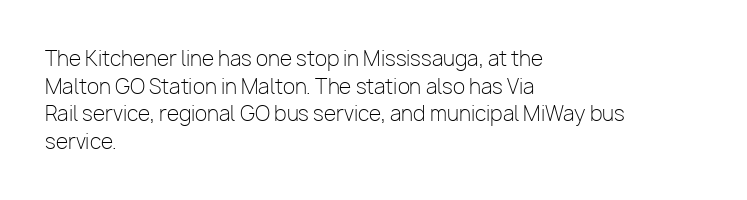
This rendering leaves character spacing at its baseline value. These lines stack with their left ends in a neat column. Reading down the column, the eye jumps a familiar distance to each next line. Stroke mass is kept to a normal reading level or below. Unlike italic type, these characters show no tilt at all. No word sits above an underline.
